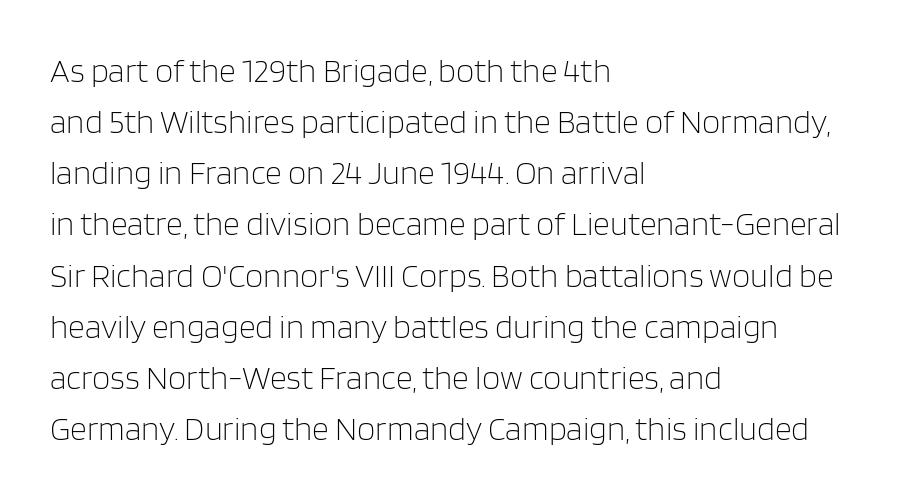
{"serif": "no", "italic": "no", "bold": "no", "weight": "light", "width": "normal", "stroke_contrast": "low", "x_height": "large", "monospaced": "no", "underline": "no", "align": "left", "line_spacing": "normal", "line_spacing_ratio": 1.55, "letter_spacing": "normal", "letter_spacing_em": 0.0, "glyph_px": 33}
